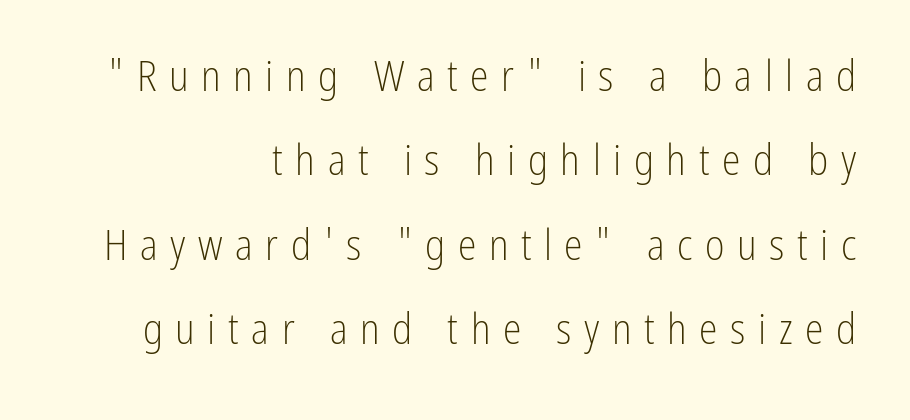
Here the glyphs are tracked loosely, breaking word shapes into spaced letters. Ascenders rise straight up at ninety degrees. Nope, no serifs anywhere on these letters. Unbolded letterforms with no extra heft. Proportional: the letters do not fall into vertical columns. This rendering uses right alignment, leaving the left contour irregular.
